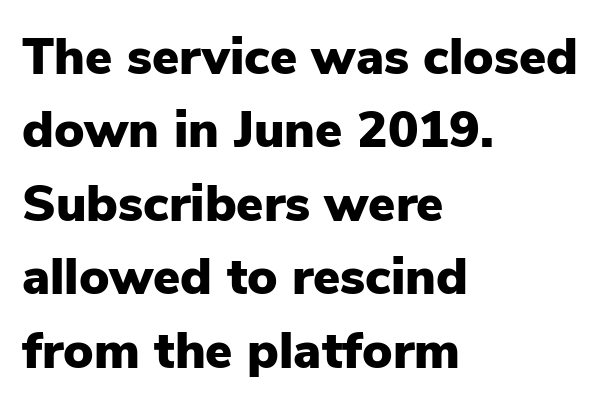
The image shows 51 px heavy sans-serif type, upright; set left-aligned, normal line spacing (1.44x), normal letter spacing, not underlined; low stroke contrast and a medium x-height.
